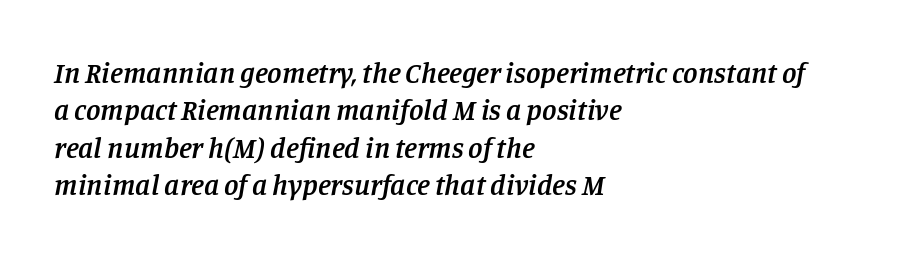
{"serif": "yes", "italic": "yes", "lean": "right", "slant_degrees": 11, "bold": "semi", "weight": "semibold", "width": "normal", "stroke_contrast": "low", "x_height": "large", "monospaced": "no", "underline": "no", "align": "left", "line_spacing": "normal", "line_spacing_ratio": 1.29, "letter_spacing": "normal", "letter_spacing_em": 0.0, "glyph_px": 29}
